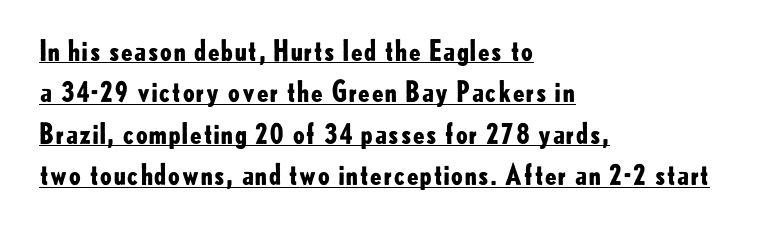
{"serif": "no", "italic": "no", "bold": "yes", "weight": "bold", "width": "normal", "stroke_contrast": "low", "x_height": "small", "monospaced": "no", "underline": "yes", "align": "left", "line_spacing": "normal", "line_spacing_ratio": 1.48, "letter_spacing": "normal", "letter_spacing_em": 0.0, "glyph_px": 28}
